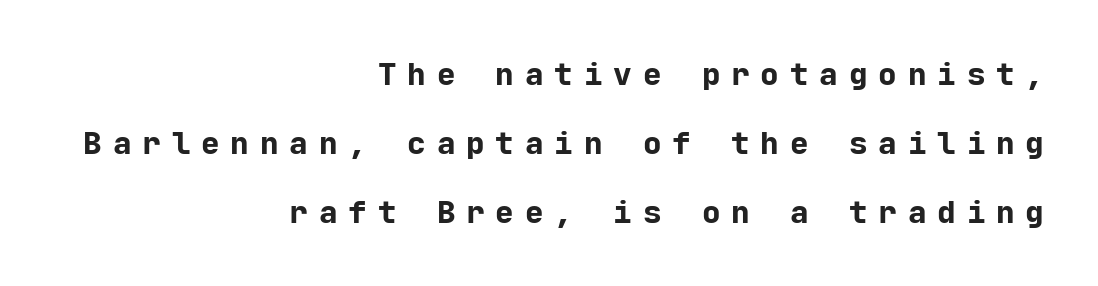
Q: Is the text bold? A: Yes.
Q: Is the text italic (slanted)? A: No, it is upright.
Q: Is the typeface a serif or a sans-serif typeface? A: Sans-serif.
Q: Is the text underlined? A: No.
Q: How is the paragraph aligned? A: Right-aligned.
Q: Is the spacing between letters normal or unusually wide? A: Unusually wide.
Q: Is the spacing between lines tight, normal or loose? A: Loose.
Q: Width (condensed, normal, or wide)? A: Normal.
Q: Stroke contrast? A: Low.
Q: x-height? A: Medium.
Q: Monospaced? A: Yes.
